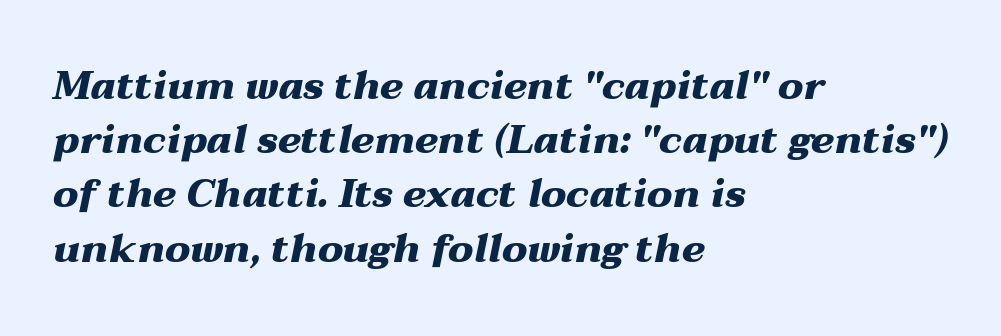
The image shows 39 px heavy, wide type, italic (leaning right); set left-aligned, normal line spacing (1.39x), normal letter spacing, not underlined; medium stroke contrast and a medium x-height.
